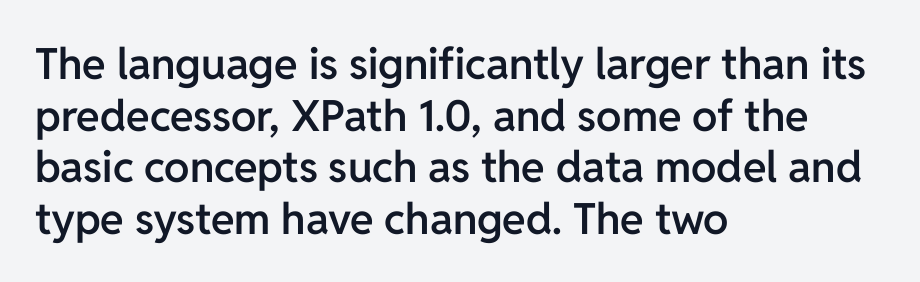
I'd call this a sans setting — the letters go barefoot. Does the lettering tilt? It doesn't — this is upright. Horizontally, the lines are justified to the leading edge only. These lines are rendered in a variable-pitch font. On the weight axis this lands at semibold, roughly 600.
